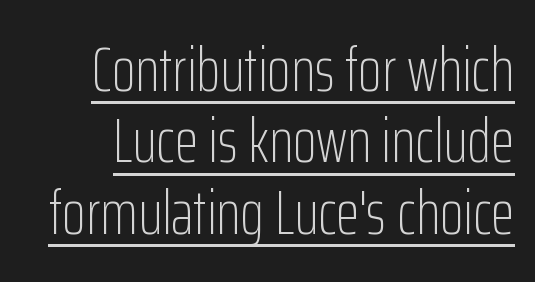
{"serif": "no", "italic": "no", "bold": "no", "weight": "light", "width": "condensed", "stroke_contrast": "low", "x_height": "medium", "monospaced": "no", "underline": "yes", "line_spacing_ratio": 1.17, "letter_spacing": "normal", "letter_spacing_em": 0.0, "glyph_px": 61}
